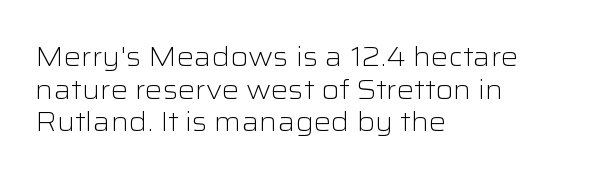
{"italic": "no", "bold": "no", "underline": "no", "align": "left", "line_spacing_ratio": 1.21, "letter_spacing": "normal", "letter_spacing_em": 0.0, "glyph_px": 27}
